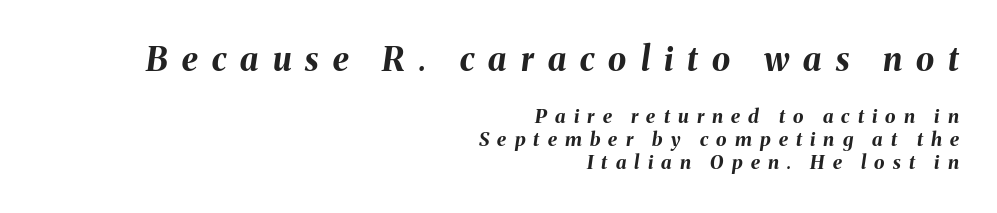
The image shows 33 px bold type, italic (leaning right); set right-aligned, line spacing 1.2x, unusually wide letter spacing (+0.43 em), not underlined; the first (top) block is 1.74x larger; medium stroke contrast and a medium x-height.
